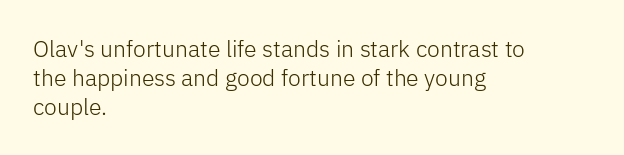
Q: Is the text bold? A: No.
Q: Is the text italic (slanted)? A: No, it is upright.
Q: Is the text underlined? A: No.
Q: How is the paragraph aligned? A: Left-aligned.
Q: Is the spacing between letters normal or unusually wide? A: Normal.
Q: Is the spacing between lines tight, normal or loose? A: Normal.
